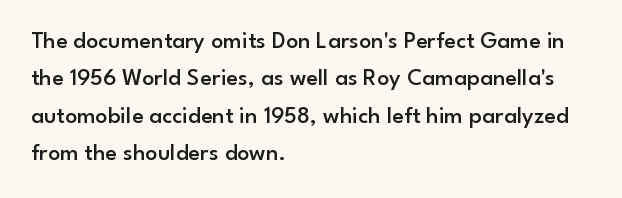
{"italic": "no", "bold": "semi", "underline": "no", "align": "left", "line_spacing": "normal", "line_spacing_ratio": 1.56, "letter_spacing": "normal", "letter_spacing_em": 0.0, "glyph_px": 24}
